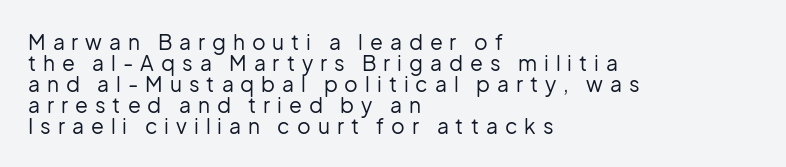
Q: Is the text bold? A: No.
Q: Is the text italic (slanted)? A: No, it is upright.
Q: Is the text underlined? A: No.
Q: How is the paragraph aligned? A: Left-aligned.
Q: Is the spacing between letters normal or unusually wide? A: Unusually wide.
Q: Is the spacing between lines tight, normal or loose? A: Tight.
